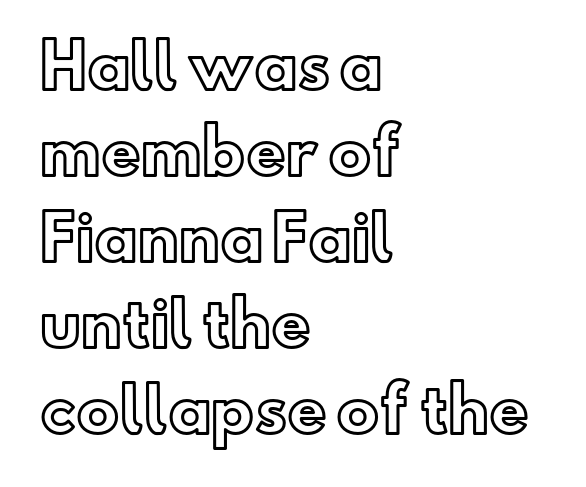
The image shows 61 px text type, upright; set left-aligned, normal line spacing (1.41x), normal letter spacing, not underlined; a small x-height.
